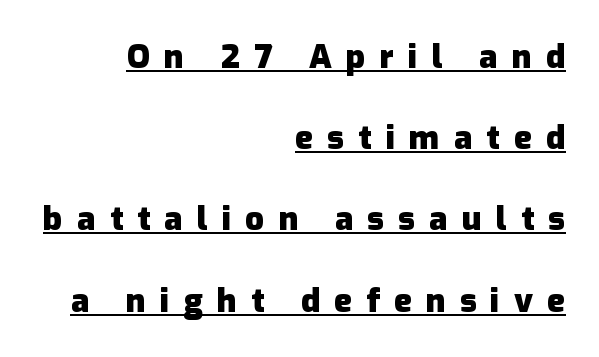
{"serif": "no", "italic": "no", "bold": "yes", "weight": "heavy", "width": "normal", "stroke_contrast": "low", "x_height": "medium", "monospaced": "no", "underline": "yes", "align": "right", "line_spacing": "loose", "line_spacing_ratio": 2.46, "letter_spacing": "wide", "letter_spacing_em": 0.43, "glyph_px": 33}
